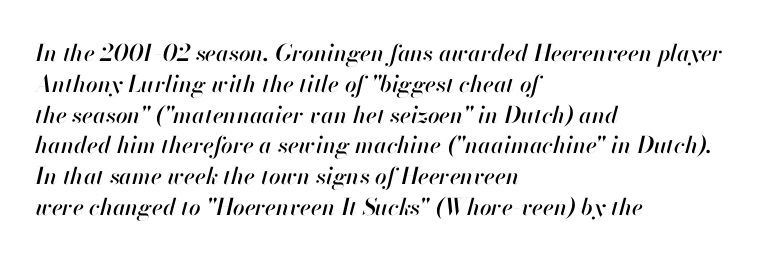
The image shows 23 px text type, italic (leaning right); set left-aligned, normal line spacing (1.34x), normal letter spacing, not underlined.
